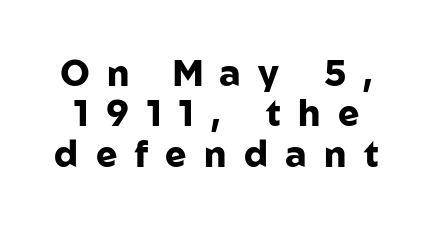
Does extra space separate the letters? Yes, quite a lot of it. Do the characters align in a grid? No, the font is proportional. The specimen reads as upright at a glance. The designer dialed line spacing down below the default. Check the space under the baseline: it is left empty. Thick stems and heavy bowls — unmistakably bold.
